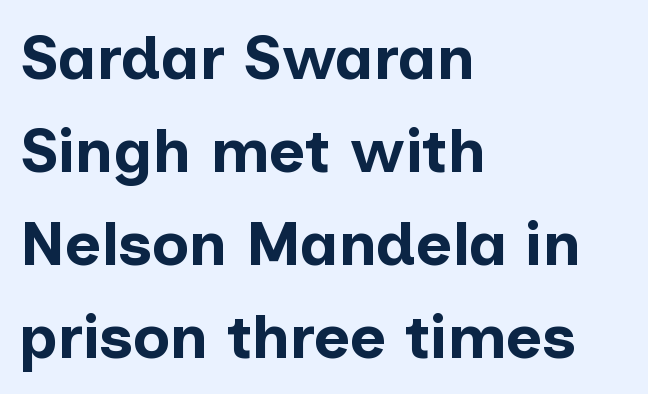
Q: Is the text bold? A: Yes.
Q: Is the text italic (slanted)? A: No, it is upright.
Q: Is the typeface a serif or a sans-serif typeface? A: Sans-serif.
Q: Is the text underlined? A: No.
Q: How is the paragraph aligned? A: Left-aligned.
Q: Is the spacing between letters normal or unusually wide? A: Normal.
Q: Is the spacing between lines tight, normal or loose? A: Normal.
Q: Width (condensed, normal, or wide)? A: Normal.
Q: Stroke contrast? A: Low.
Q: x-height? A: Medium.
Q: Monospaced? A: No.
